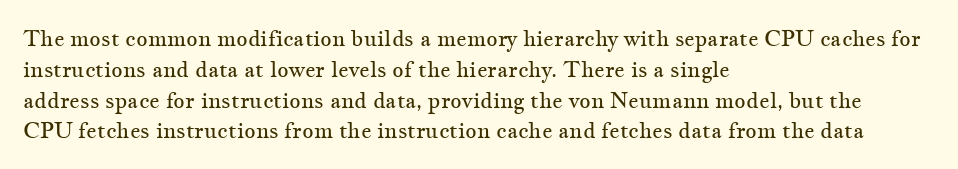
Q: Is the text bold? A: No.
Q: Is the text italic (slanted)? A: No, it is upright.
Q: Is the text underlined? A: No.
Q: How is the paragraph aligned? A: Left-aligned.
Q: Is the spacing between letters normal or unusually wide? A: Normal.
Q: Is the spacing between lines tight, normal or loose? A: Normal.
